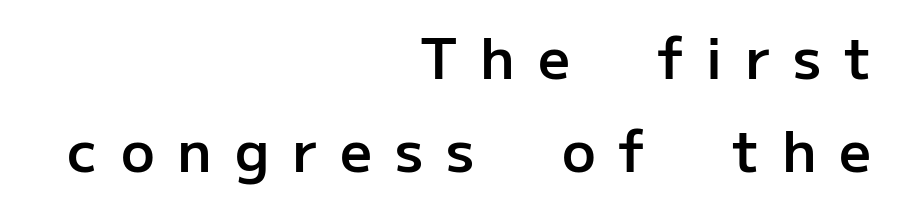
You could not count columns in this text — the font is proportionally spaced. The rag falls on the left side of this text block. Serif or sans? Sans — the stroke terminals are bare. How are the letters spaced? Widely, with obvious added tracking.
